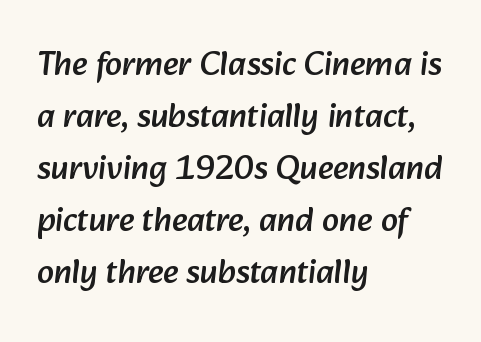
Q: Is the typeface a serif or a sans-serif typeface? A: Sans-serif.
Q: Is the text underlined? A: No.
Q: How is the paragraph aligned? A: Left-aligned.
Q: Is the spacing between letters normal or unusually wide? A: Normal.
Q: Is the spacing between lines tight, normal or loose? A: Normal.
Q: Width (condensed, normal, or wide)? A: Normal.
Q: Stroke contrast? A: Low.
Q: x-height? A: Medium.
Q: Monospaced? A: No.
